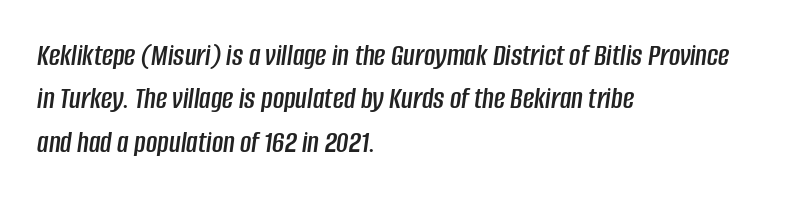
Q: Is the text italic (slanted)? A: Yes, it leans right by about 8 degrees.
Q: Is the text underlined? A: No.
Q: How is the paragraph aligned? A: Left-aligned.
Q: Is the spacing between letters normal or unusually wide? A: Normal.
Q: Is the spacing between lines tight, normal or loose? A: Normal.
Q: Width (condensed, normal, or wide)? A: Condensed.
Q: Stroke contrast? A: Low.
Q: x-height? A: Large.
Q: Monospaced? A: No.
